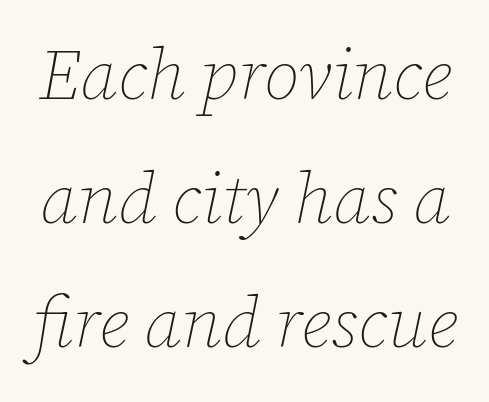
Q: Is the text bold? A: No.
Q: Is the text italic (slanted)? A: Yes, it leans right by about 12 degrees.
Q: Is the text underlined? A: No.
Q: Is the spacing between letters normal or unusually wide? A: Normal.
Q: Width (condensed, normal, or wide)? A: Normal.
Q: Stroke contrast? A: Low.
Q: x-height? A: Medium.
Q: Monospaced? A: No.
